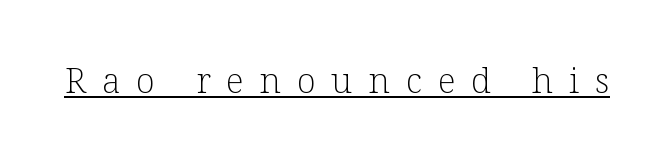
Type style note: has serifs. The specimen includes a rule beneath the text block's lines. You could not count columns in this text — the font is proportionally spaced. Italic? Not at all — the glyphs are vertical.
